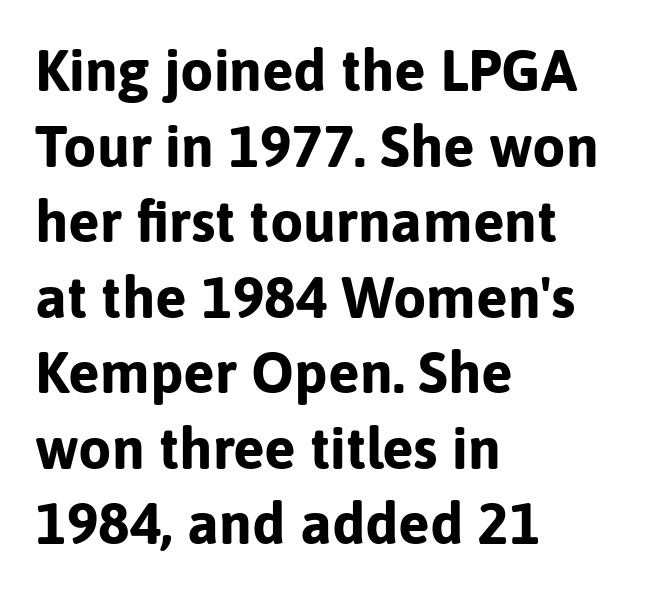
Q: Is the text bold? A: Yes.
Q: Is the text italic (slanted)? A: No, it is upright.
Q: Is the typeface a serif or a sans-serif typeface? A: Sans-serif.
Q: Is the text underlined? A: No.
Q: How is the paragraph aligned? A: Left-aligned.
Q: Is the spacing between letters normal or unusually wide? A: Normal.
Q: Is the spacing between lines tight, normal or loose? A: Normal.
Q: Width (condensed, normal, or wide)? A: Normal.
Q: Stroke contrast? A: Low.
Q: x-height? A: Medium.
Q: Monospaced? A: No.
